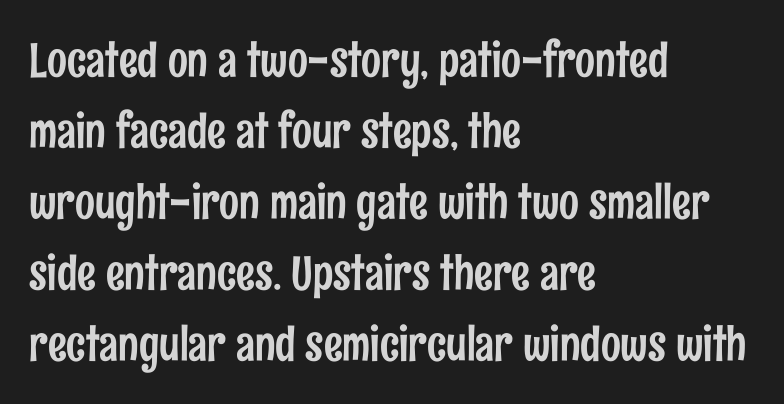
Q: Is the text italic (slanted)? A: No, it is upright.
Q: Is the typeface a serif or a sans-serif typeface? A: Sans-serif.
Q: Is the text underlined? A: No.
Q: How is the paragraph aligned? A: Left-aligned.
Q: Is the spacing between letters normal or unusually wide? A: Normal.
Q: Is the spacing between lines tight, normal or loose? A: Normal.
Q: Width (condensed, normal, or wide)? A: Condensed.
Q: Stroke contrast? A: Low.
Q: x-height? A: Medium.
Q: Monospaced? A: No.
